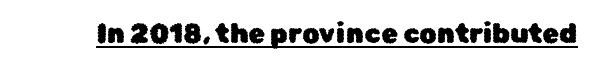
In terms of letterspacing, this is plain default setting. Ascenders rise straight up at ninety degrees. Underline: present.
